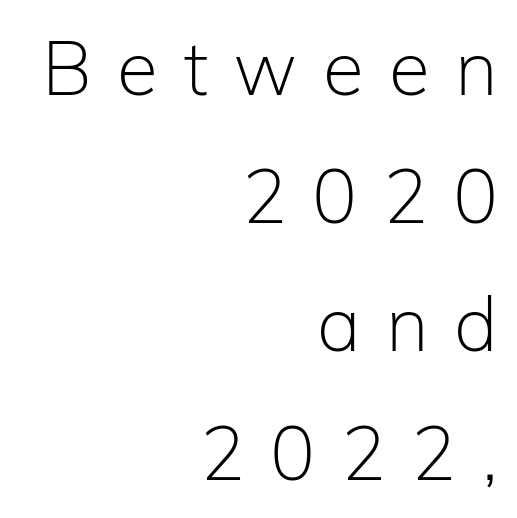
The strokes are not fattened; the text isn't bold. I'd call this a sans setting — the letters go barefoot. The lines in this sample share a right terminus and differ only in where they begin. The specimen omits any rule beneath the text block's lines.
